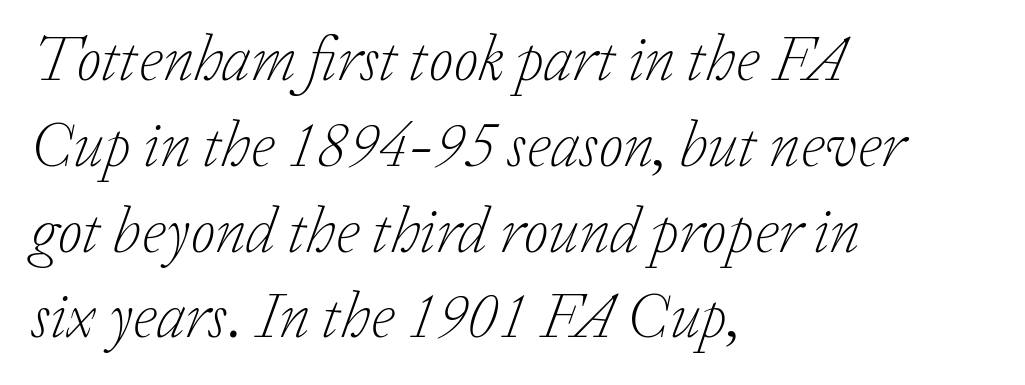
Q: Is the text bold? A: No.
Q: Is the text italic (slanted)? A: Yes, it leans right by about 20 degrees.
Q: Is the typeface a serif or a sans-serif typeface? A: Serif.
Q: Is the text underlined? A: No.
Q: How is the paragraph aligned? A: Left-aligned.
Q: Is the spacing between letters normal or unusually wide? A: Normal.
Q: Is the spacing between lines tight, normal or loose? A: Normal.
Q: Width (condensed, normal, or wide)? A: Normal.
Q: Stroke contrast? A: Low.
Q: x-height? A: Medium.
Q: Monospaced? A: No.
